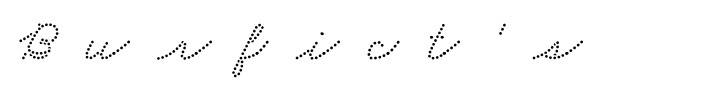
The image shows 61 px wide type; set unusually wide letter spacing (+0.48 em), not underlined; low stroke contrast and a small x-height.
